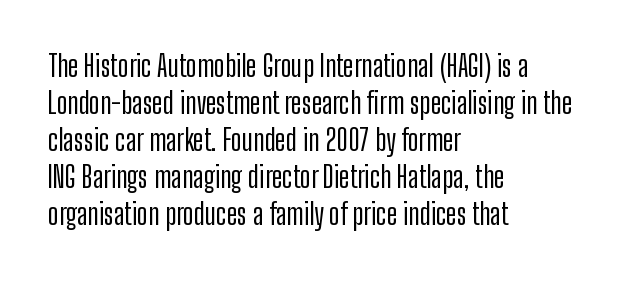
{"serif": "no", "italic": "no", "width": "condensed", "stroke_contrast": "low", "x_height": "medium", "monospaced": "no", "underline": "no", "align": "left", "line_spacing": "normal", "line_spacing_ratio": 1.28, "letter_spacing": "normal", "letter_spacing_em": 0.0, "glyph_px": 29}
